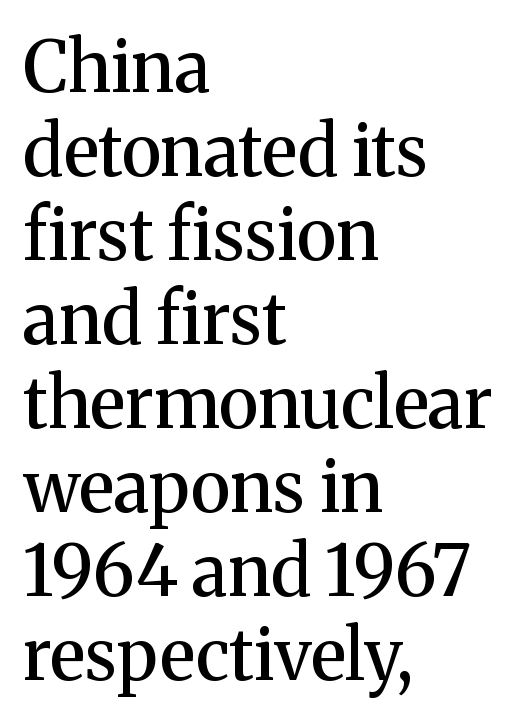
{"serif": "yes", "italic": "no", "bold": "semi", "weight": "semibold", "width": "normal", "stroke_contrast": "medium", "x_height": "medium", "monospaced": "no", "underline": "no", "align": "left", "line_spacing_ratio": 1.2, "letter_spacing": "normal", "letter_spacing_em": 0.0, "glyph_px": 70}
